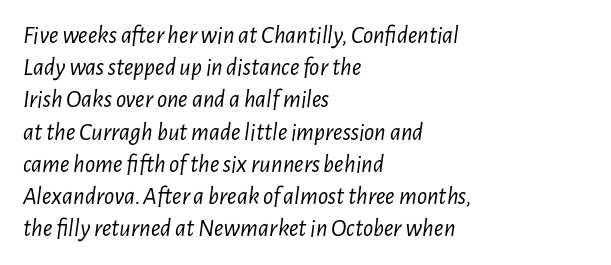
{"italic": "yes", "lean": "right", "slant_degrees": 7, "bold": "no", "underline": "no", "align": "left", "line_spacing": "normal", "line_spacing_ratio": 1.29, "letter_spacing": "normal", "letter_spacing_em": 0.0, "glyph_px": 25}
